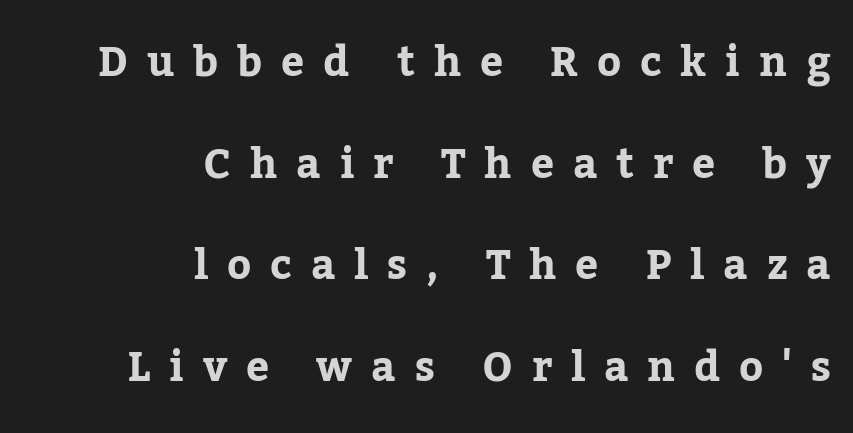
You could not count columns in this text — the font is proportionally spaced. The passage shown stacks its lines with a broad gap. One-word summary of the alignment: right. Between one letter and the next there's a generous, obvious gap. Old-style or modern, the face here clearly has serifs. Decoration check: the copy has no underline.
